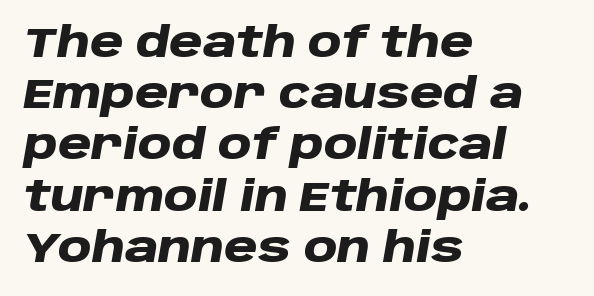
{"italic": "yes", "lean": "right", "slant_degrees": 10, "bold": "yes", "weight": "heavy", "width": "wide", "stroke_contrast": "low", "x_height": "large", "monospaced": "no", "underline": "no", "align": "left", "line_spacing": "normal", "line_spacing_ratio": 1.25, "letter_spacing": "normal", "letter_spacing_em": 0.0, "glyph_px": 41}
